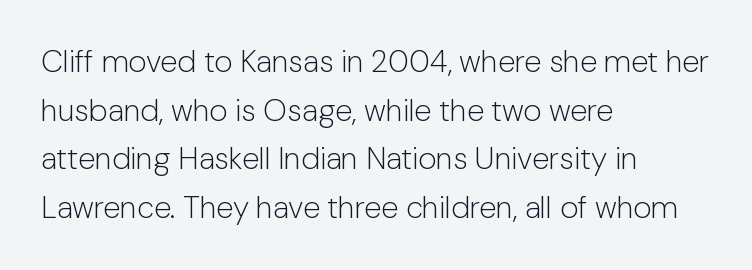
The image shows 31 px light sans-serif type, upright; set left-aligned, normal line spacing (1.57x), normal letter spacing, not underlined; low stroke contrast and a medium x-height.
